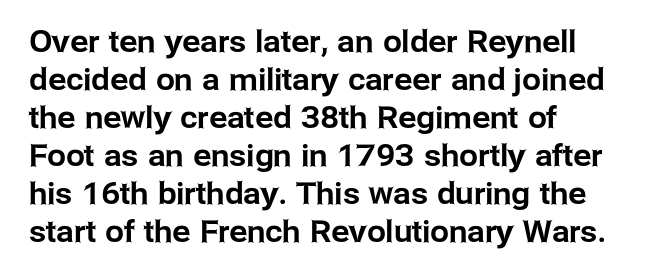
{"serif": "no", "italic": "no", "width": "normal", "stroke_contrast": "low", "x_height": "medium", "monospaced": "no", "underline": "no", "align": "left", "line_spacing": "normal", "line_spacing_ratio": 1.27, "letter_spacing": "normal", "letter_spacing_em": 0.0, "glyph_px": 30}
